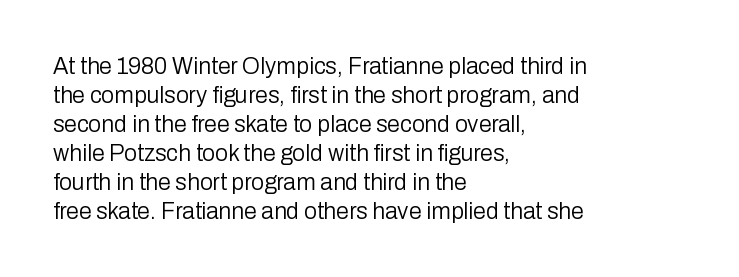
The image shows 23 px text type, upright; set left-aligned, normal line spacing (1.26x), normal letter spacing, not underlined.
